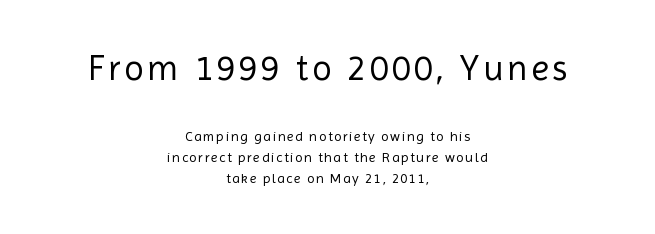
Q: Is the text bold? A: No.
Q: Is the text italic (slanted)? A: No, it is upright.
Q: Is the typeface a serif or a sans-serif typeface? A: Sans-serif.
Q: Is the text underlined? A: No.
Q: How is the paragraph aligned? A: Centered.
Q: Is the spacing between lines tight, normal or loose? A: Normal.
Q: Which block of text is set in a larger size, the first (top) or the second (bottom)? A: The first (top) one.
Q: Width (condensed, normal, or wide)? A: Normal.
Q: x-height? A: Medium.
Q: Monospaced? A: No.
